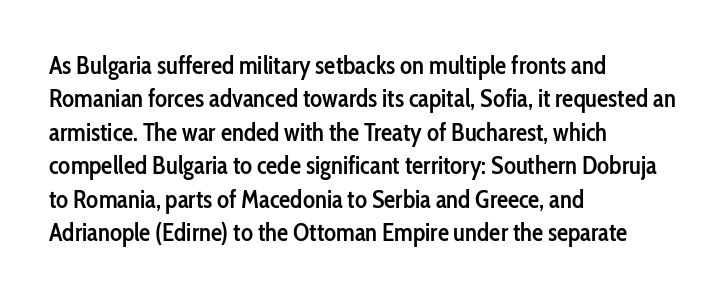
The image shows 25 px text type, upright; set left-aligned, normal line spacing (1.34x), normal letter spacing, not underlined.
